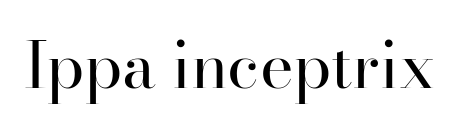
Q: Is the text bold? A: No.
Q: Is the text italic (slanted)? A: No, it is upright.
Q: Is the typeface a serif or a sans-serif typeface? A: Serif.
Q: Is the text underlined? A: No.
Q: Is the spacing between letters normal or unusually wide? A: Normal.
Q: Width (condensed, normal, or wide)? A: Normal.
Q: Stroke contrast? A: High.
Q: x-height? A: Small.
Q: Monospaced? A: No.
